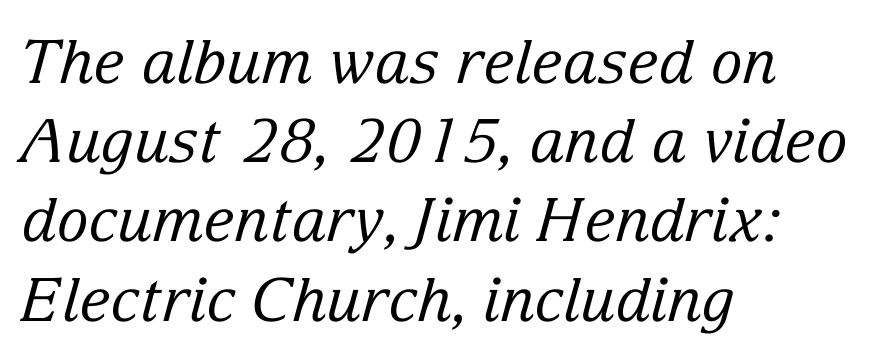
The lines in this sample share a left origin and differ only in where they stop. Summary of vertical rhythm: regular, with standard interline spacing. The designer went with a serif here, giving each stem small feet. Note the varied advance widths — an 'i' is clearly narrower than an 'm'. Nothing heavy about these letters — not bold at all.
